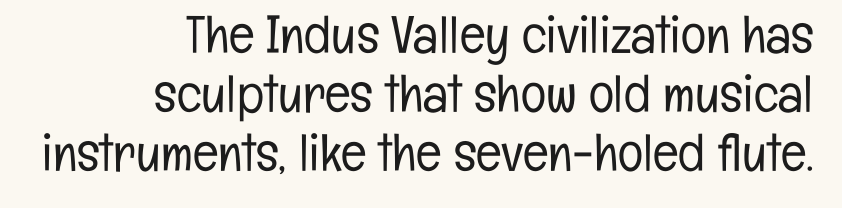
Q: Is the text bold? A: No.
Q: Is the text italic (slanted)? A: No, it is upright.
Q: Is the typeface a serif or a sans-serif typeface? A: Sans-serif.
Q: Is the text underlined? A: No.
Q: How is the paragraph aligned? A: Right-aligned.
Q: Is the spacing between letters normal or unusually wide? A: Normal.
Q: Is the spacing between lines tight, normal or loose? A: Tight.
Q: Width (condensed, normal, or wide)? A: Condensed.
Q: Stroke contrast? A: Low.
Q: x-height? A: Medium.
Q: Monospaced? A: No.
